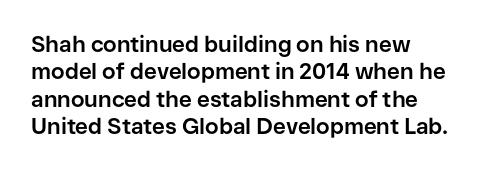
{"italic": "no", "bold": "yes", "underline": "no", "line_spacing_ratio": 1.24, "letter_spacing": "normal", "letter_spacing_em": 0.0, "glyph_px": 22}
